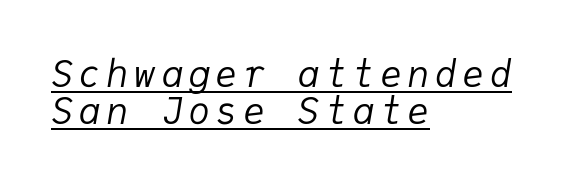
The image shows 37 px regular-weight type, italic (leaning right), monospaced; set left-aligned, tight line spacing (0.99x), underlined; low stroke contrast and a medium x-height.
